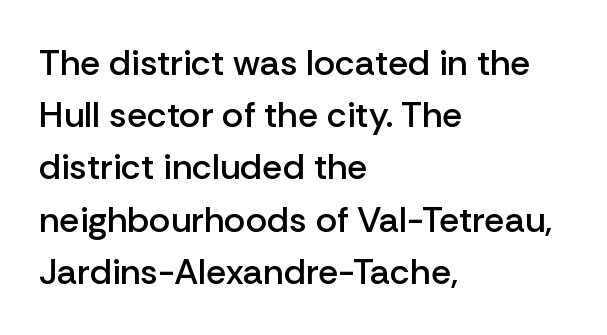
The passage shown is typed in a proportional face where columns would drift. Italic: no, the glyphs are upright roman. A normal amount of white space separates one row of letters from the next. Firm but not heavy-handed strokes: this text is semibold.
